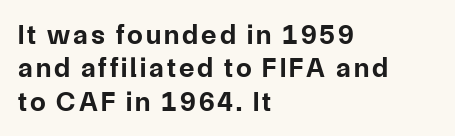
{"serif": "no", "italic": "no", "bold": "yes", "weight": "bold", "width": "normal", "stroke_contrast": "low", "x_height": "medium", "monospaced": "no", "underline": "no", "align": "left", "line_spacing_ratio": 1.19, "glyph_px": 28}
